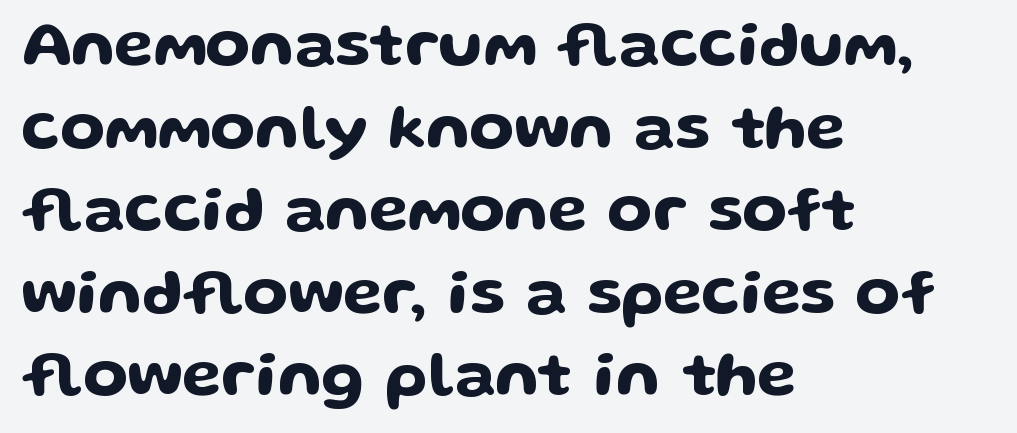
The image shows 64 px wide sans-serif type, upright; set left-aligned, normal line spacing (1.29x), normal letter spacing, not underlined; low stroke contrast and a medium x-height.
